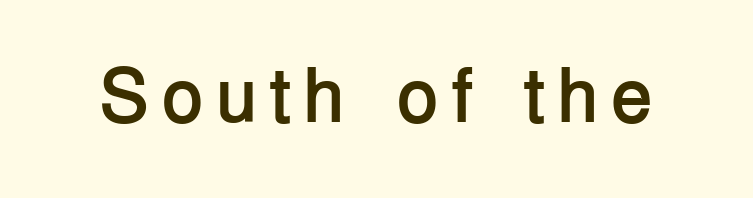
The image shows 77 px semibold sans-serif type, upright; set not underlined; low stroke contrast and a medium x-height.
